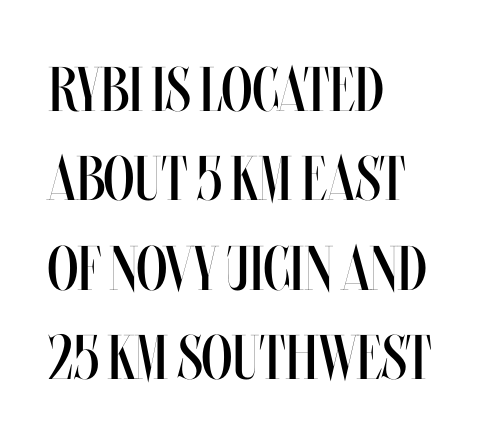
Q: Is the text bold? A: No.
Q: Is the text italic (slanted)? A: No, it is upright.
Q: Is the text underlined? A: No.
Q: How is the paragraph aligned? A: Left-aligned.
Q: Is the spacing between letters normal or unusually wide? A: Normal.
Q: Is the spacing between lines tight, normal or loose? A: Normal.
Q: Width (condensed, normal, or wide)? A: Condensed.
Q: Stroke contrast? A: Medium.
Q: x-height? A: Large.
Q: Monospaced? A: No.
